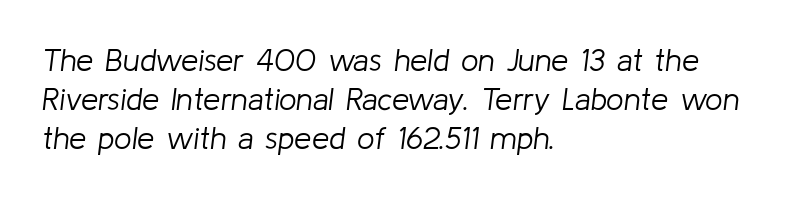
{"italic": "yes", "lean": "right", "slant_degrees": 8, "bold": "no", "weight": "light", "width": "normal", "stroke_contrast": "low", "x_height": "medium", "monospaced": "no", "underline": "no", "align": "left", "line_spacing": "normal", "line_spacing_ratio": 1.26, "letter_spacing": "normal", "letter_spacing_em": 0.0, "glyph_px": 31}
